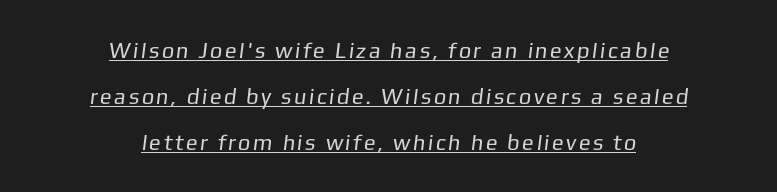
The image shows 22 px text type; set centered, loose line spacing (2.09x), underlined.
